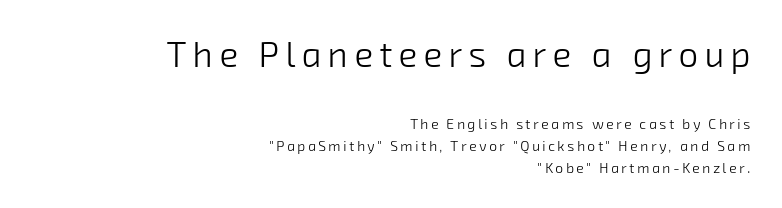
Q: Is the text bold? A: No.
Q: Is the typeface a serif or a sans-serif typeface? A: Sans-serif.
Q: Is the text underlined? A: No.
Q: How is the paragraph aligned? A: Right-aligned.
Q: Is the spacing between lines tight, normal or loose? A: Normal.
Q: Which block of text is set in a larger size, the first (top) or the second (bottom)? A: The first (top) one.
Q: Width (condensed, normal, or wide)? A: Normal.
Q: Stroke contrast? A: Low.
Q: x-height? A: Medium.
Q: Monospaced? A: No.
